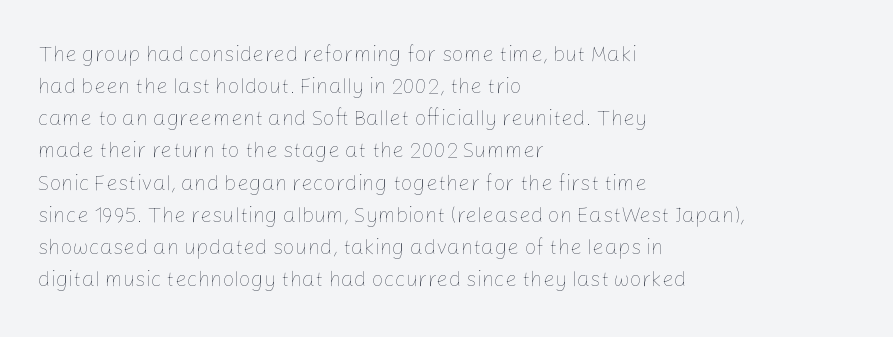
Is the block centered? No — it sits flush against the left margin. Honestly, the row spacing looks completely unremarkable. Check under the words: just untouched page. Ascenders rise straight up at ninety degrees. Nobody touched the tracking dial on this one.
